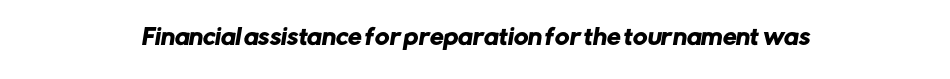
The image shows 22 px text type; set centered, normal letter spacing, not underlined.
